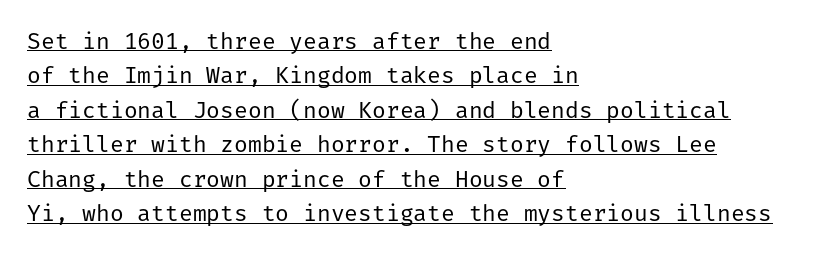
Q: Is the text bold? A: No.
Q: Is the text italic (slanted)? A: No, it is upright.
Q: Is the text underlined? A: Yes.
Q: How is the paragraph aligned? A: Left-aligned.
Q: Is the spacing between letters normal or unusually wide? A: Normal.
Q: Is the spacing between lines tight, normal or loose? A: Normal.
